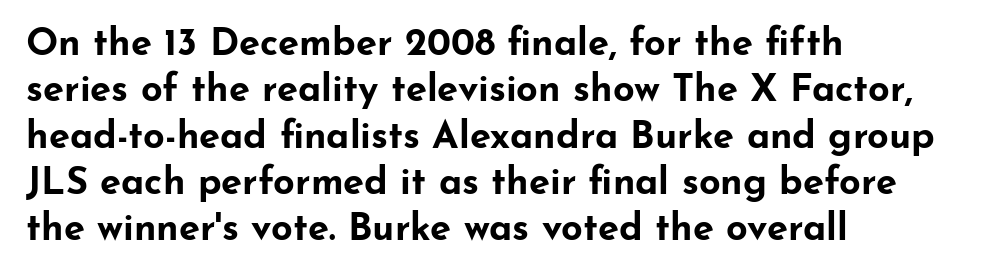
The image shows 38 px bold, wide sans-serif type, upright; set left-aligned, line spacing 1.22x, normal letter spacing, not underlined; low stroke contrast and a small x-height.
